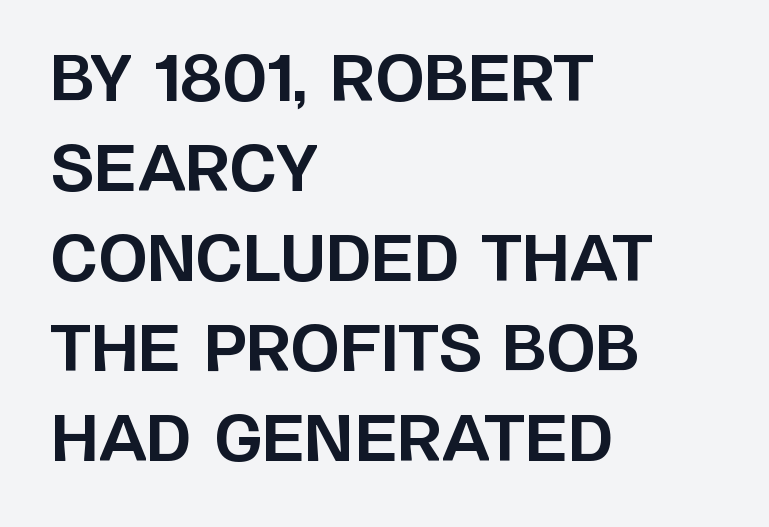
The image shows 63 px bold sans-serif type, upright; set left-aligned, normal line spacing (1.43x), normal letter spacing, not underlined; low stroke contrast and a large x-height.
